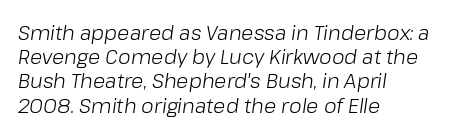
Q: Is the text bold? A: No.
Q: Is the text italic (slanted)? A: Yes, it leans right by about 8 degrees.
Q: Is the text underlined? A: No.
Q: How is the paragraph aligned? A: Left-aligned.
Q: Is the spacing between letters normal or unusually wide? A: Normal.
